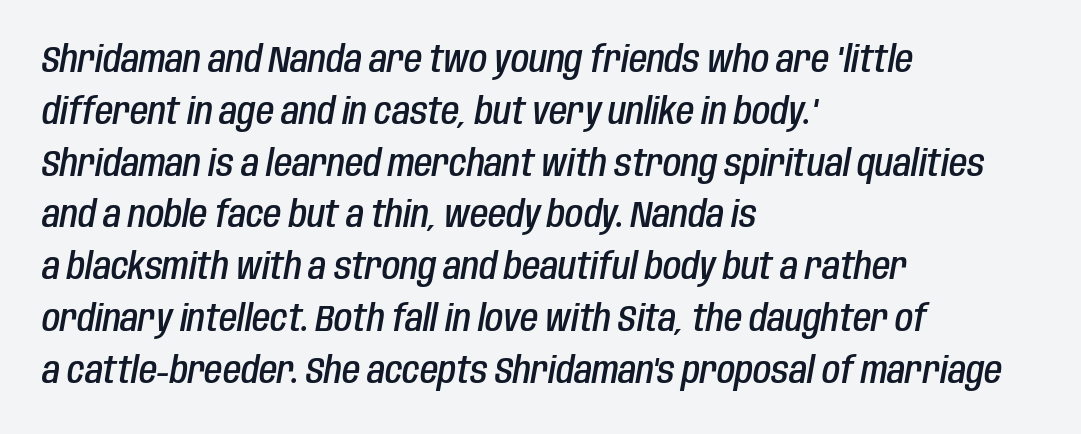
Q: Is the text bold? A: Semi-bold.
Q: Is the text italic (slanted)? A: Yes, it leans right by about 10 degrees.
Q: Is the text underlined? A: No.
Q: How is the paragraph aligned? A: Left-aligned.
Q: Is the spacing between letters normal or unusually wide? A: Normal.
Q: Is the spacing between lines tight, normal or loose? A: Normal.
Q: Width (condensed, normal, or wide)? A: Condensed.
Q: Stroke contrast? A: Low.
Q: x-height? A: Large.
Q: Monospaced? A: No.
